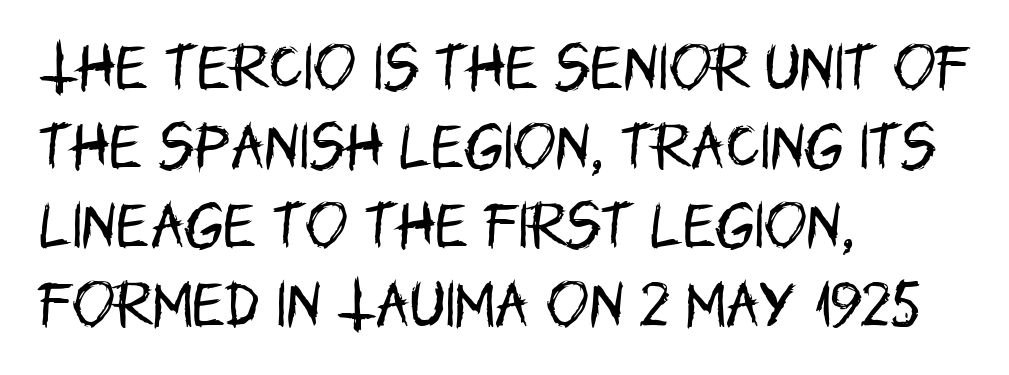
Vertical stems look standard width or narrower in stroke. Each letter keeps its own natural width here, so spacing adapts to shape. Italic: no, the glyphs are upright roman. A classic flush-left, rag-right setting is used for this passage.
